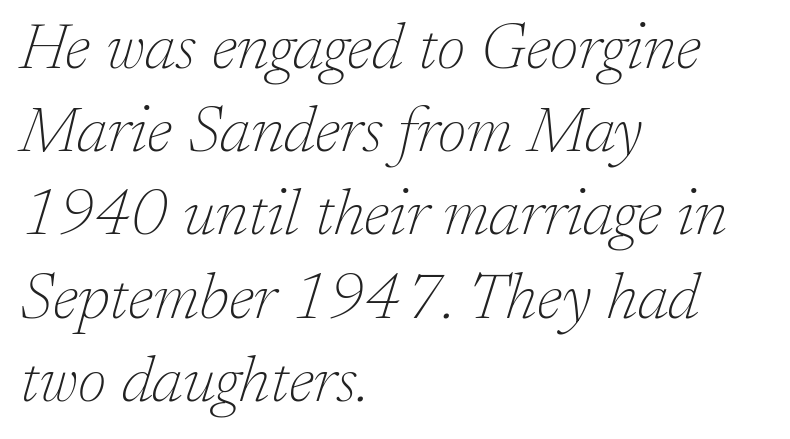
Q: Is the text bold? A: No.
Q: Is the text italic (slanted)? A: Yes, it leans right by about 17 degrees.
Q: Is the typeface a serif or a sans-serif typeface? A: Serif.
Q: Is the text underlined? A: No.
Q: How is the paragraph aligned? A: Left-aligned.
Q: Is the spacing between letters normal or unusually wide? A: Normal.
Q: Is the spacing between lines tight, normal or loose? A: Normal.
Q: Width (condensed, normal, or wide)? A: Normal.
Q: Stroke contrast? A: Low.
Q: x-height? A: Medium.
Q: Monospaced? A: No.
